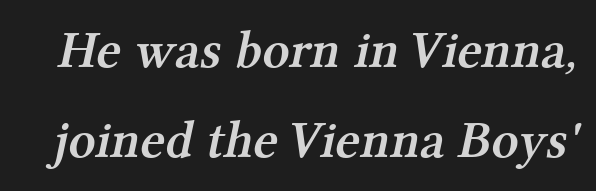
The image shows 53 px semibold serif type; set normal line spacing (1.7x), normal letter spacing, not underlined; medium stroke contrast and a medium x-height.
